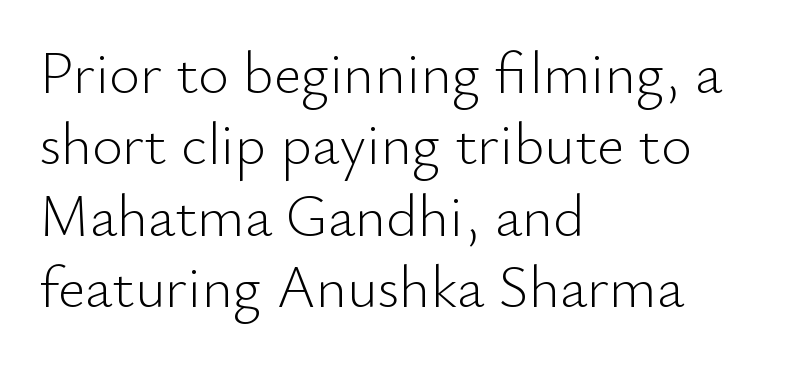
Q: Is the text bold? A: No.
Q: Is the text italic (slanted)? A: No, it is upright.
Q: Is the typeface a serif or a sans-serif typeface? A: Sans-serif.
Q: Is the text underlined? A: No.
Q: How is the paragraph aligned? A: Left-aligned.
Q: Is the spacing between letters normal or unusually wide? A: Normal.
Q: Width (condensed, normal, or wide)? A: Normal.
Q: Stroke contrast? A: Low.
Q: x-height? A: Small.
Q: Monospaced? A: No.
